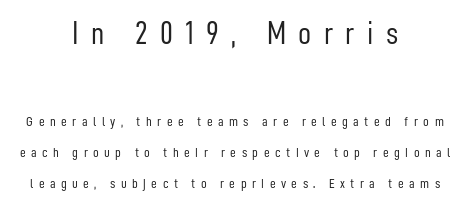
{"serif": "no", "italic": "no", "bold": "no", "weight": "light", "width": "condensed", "stroke_contrast": "low", "x_height": "medium", "monospaced": "no", "underline": "no", "align": "center", "line_spacing": "loose", "line_spacing_ratio": 2.2, "letter_spacing": "wide", "letter_spacing_em": 0.39, "larger_block": "first", "size_ratio": 2.29, "glyph_px": 32}
